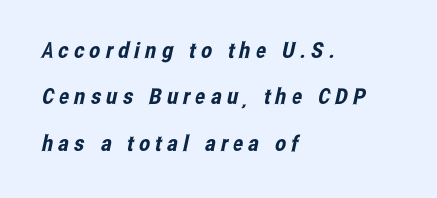
The image shows 22 px text type; set left-aligned, loose line spacing (2.11x), unusually wide letter spacing (+0.24 em), not underlined.
